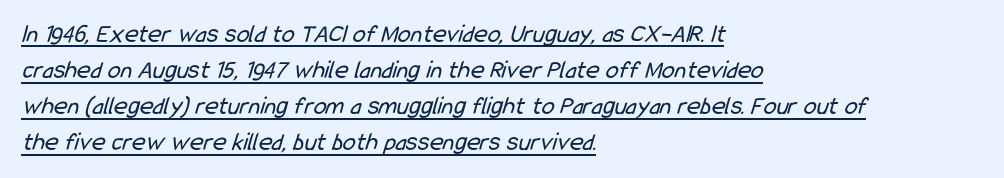
Q: Is the text bold? A: No.
Q: Is the text underlined? A: Yes.
Q: How is the paragraph aligned? A: Left-aligned.
Q: Is the spacing between letters normal or unusually wide? A: Normal.
Q: Is the spacing between lines tight, normal or loose? A: Normal.
